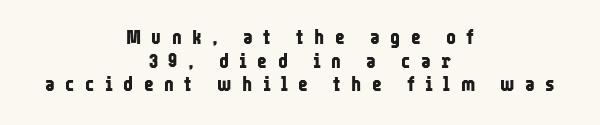
Q: Is the text bold? A: Yes.
Q: Is the text italic (slanted)? A: No, it is upright.
Q: Is the text underlined? A: No.
Q: How is the paragraph aligned? A: Centered.
Q: Is the spacing between letters normal or unusually wide? A: Unusually wide.
Q: Is the spacing between lines tight, normal or loose? A: Tight.
